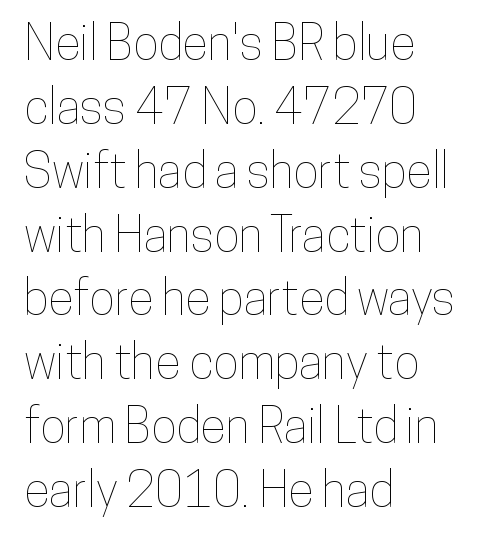
This is roman type, the default non-slanted kind. The passage shown is not underscored anywhere. Each word holds together tightly as a unit, with standard inter-letter gaps. These lines are rendered in a variable-pitch font. One glance says typical: line gaps are just what's usual. Where is the straight margin? On the left.
